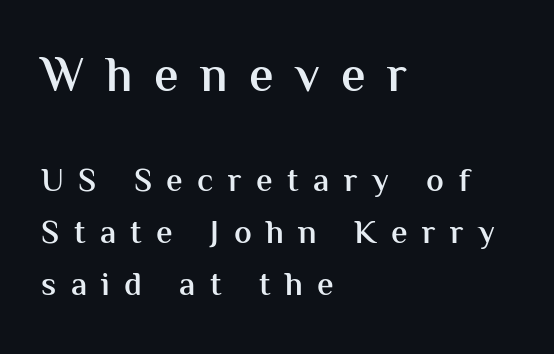
{"serif": "no", "italic": "no", "bold": "semi", "weight": "semibold", "width": "normal", "stroke_contrast": "medium", "x_height": "medium", "monospaced": "no", "underline": "no", "align": "left", "line_spacing": "normal", "line_spacing_ratio": 1.57, "letter_spacing": "wide", "letter_spacing_em": 0.44, "larger_block": "first", "size_ratio": 1.48, "glyph_px": 49}
